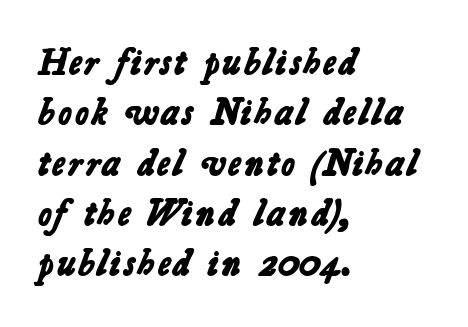
Visually the block forms a straight wall on the left and a jagged coastline on the right. The passage shown has conventional tracking throughout. Regarding serifs, this sample does without them. The rows are spaced the way most documents space them. You could not count columns in this text — the font is proportionally spaced.
